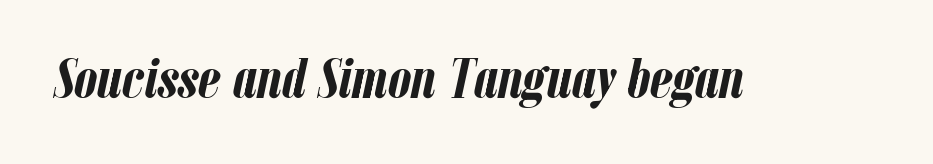
The image shows 58 px semibold, condensed type, italic (leaning right); set normal letter spacing, not underlined; low stroke contrast and a medium x-height.
